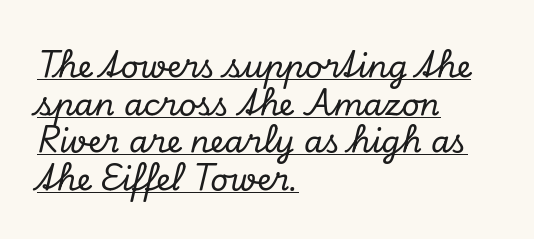
Italic: yes, the glyphs are oblique. In designer terms, the underline attribute is active on this setting. A classic flush-left, rag-right setting is used for this passage. This sample has the flowing, uneven cadence of proportional lettering. Old-style or modern, the face here clearly has serifs. This rendering leaves character spacing at its baseline value.
